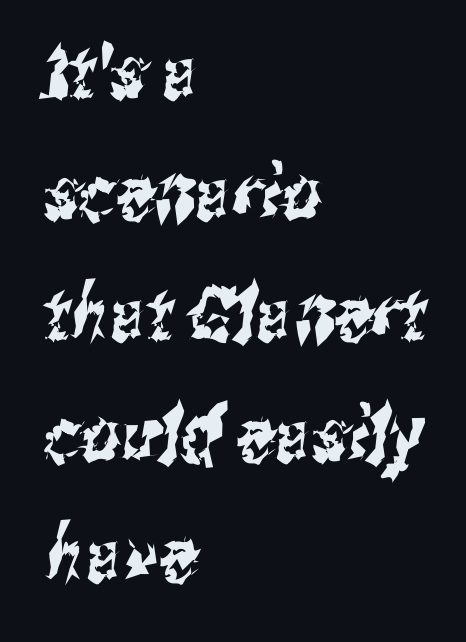
The rendering uses natural spacing where letterforms have individual widths. The string is rendered with underlining switched off. Vertically, the passage feels balanced, rows spaced as you'd expect. The designer went with a sans here, leaving each stem footless. Is the block centered? No — it sits flush against the left margin. Glyph-to-glyph distance matches everyday printed text.
